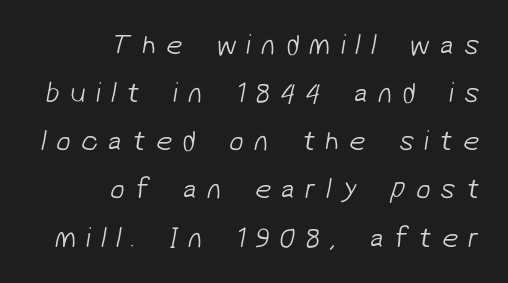
{"serif": "no", "bold": "no", "weight": "light", "width": "normal", "stroke_contrast": "low", "x_height": "medium", "monospaced": "no", "underline": "no", "align": "right", "line_spacing": "normal", "line_spacing_ratio": 1.66, "letter_spacing": "wide", "letter_spacing_em": 0.35, "glyph_px": 29}
